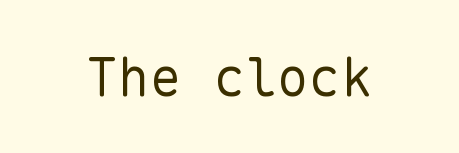
These lines keep a tight, regular rhythm from letter to letter. Just letters on the line, the space beneath them empty. Quick note: not italic, upright. Monospaced: the letters line up in strict vertical columns.
